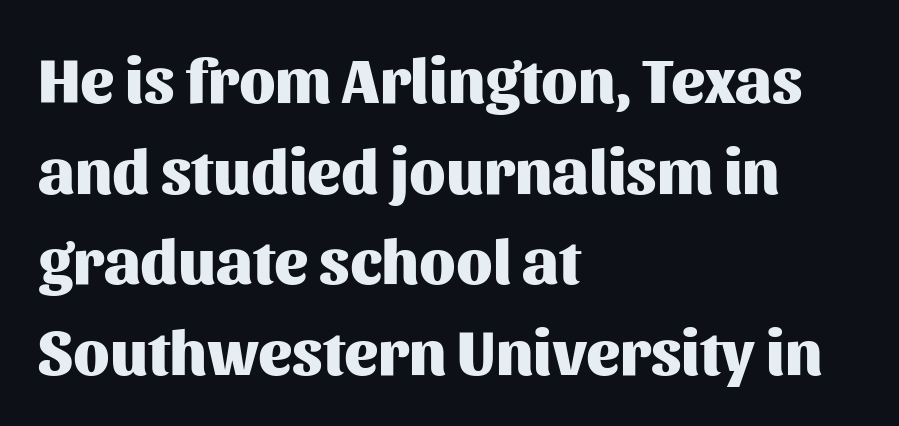
Q: Is the text bold? A: Yes.
Q: Is the text italic (slanted)? A: No, it is upright.
Q: Is the typeface a serif or a sans-serif typeface? A: Sans-serif.
Q: Is the text underlined? A: No.
Q: How is the paragraph aligned? A: Left-aligned.
Q: Is the spacing between letters normal or unusually wide? A: Normal.
Q: Is the spacing between lines tight, normal or loose? A: Normal.
Q: Width (condensed, normal, or wide)? A: Normal.
Q: Stroke contrast? A: Medium.
Q: x-height? A: Medium.
Q: Monospaced? A: No.
